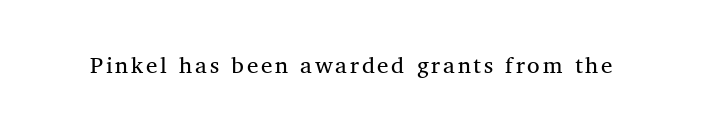
Honestly, there is no underline to notice here at all. This is roman type, the default non-slanted kind. Weight: not bold — regular or lighter.
